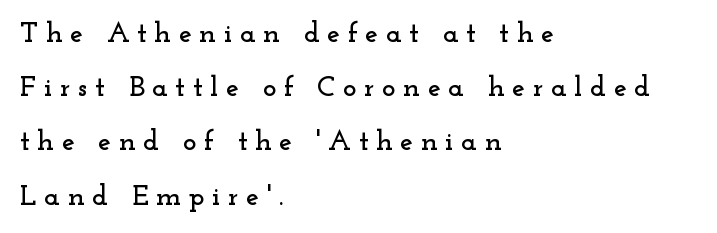
Q: Is the text italic (slanted)? A: No, it is upright.
Q: Is the typeface a serif or a sans-serif typeface? A: Serif.
Q: Is the text underlined? A: No.
Q: How is the paragraph aligned? A: Left-aligned.
Q: Is the spacing between letters normal or unusually wide? A: Unusually wide.
Q: Width (condensed, normal, or wide)? A: Wide.
Q: Stroke contrast? A: Low.
Q: x-height? A: Small.
Q: Monospaced? A: No.
